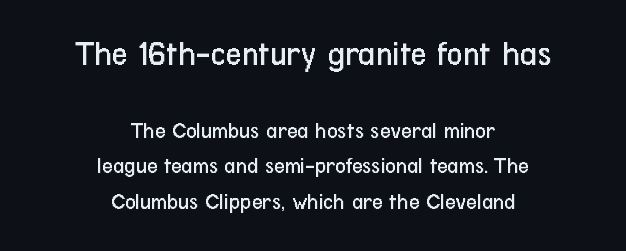
A typesetter would mark this as roman, not italic. Each new line begins a customary step beneath the previous one. The rendering shows plain stroke endings on the letterforms — a sans-serif design. Observe the ordinary spacing: letters are neighbours, not strangers. Typeset on center — no edge is straight.
